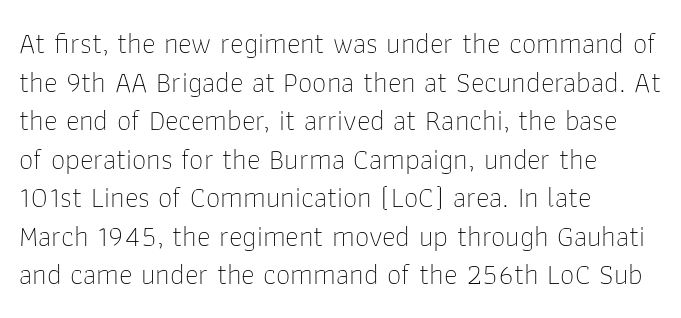
Q: Is the text bold? A: No.
Q: Is the text italic (slanted)? A: No, it is upright.
Q: Is the typeface a serif or a sans-serif typeface? A: Sans-serif.
Q: Is the text underlined? A: No.
Q: How is the paragraph aligned? A: Left-aligned.
Q: Is the spacing between letters normal or unusually wide? A: Normal.
Q: Is the spacing between lines tight, normal or loose? A: Normal.
Q: Width (condensed, normal, or wide)? A: Normal.
Q: Stroke contrast? A: Low.
Q: x-height? A: Medium.
Q: Monospaced? A: No.
